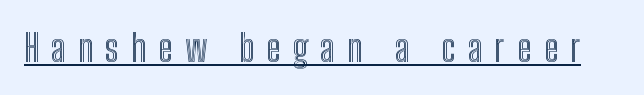
The tracking reads as deliberately expanded to a designer's eye. The type sits square on the baseline with zero lean. Looks like someone drew a line under every word here. Do the characters align in a grid? No, the font is proportional.
